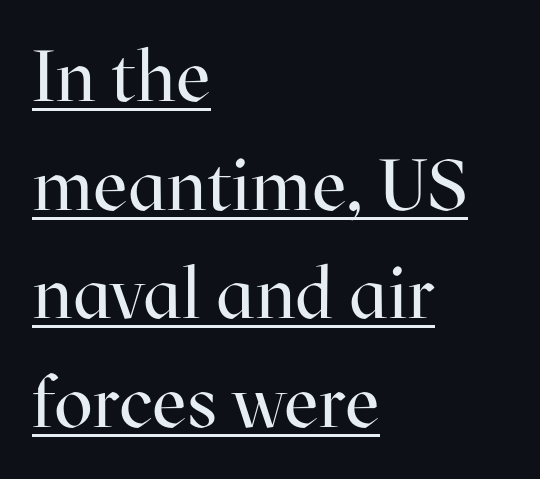
{"serif": "yes", "italic": "no", "bold": "no", "weight": "regular", "width": "normal", "stroke_contrast": "high", "x_height": "medium", "monospaced": "no", "underline": "yes", "align": "left", "line_spacing": "normal", "line_spacing_ratio": 1.51, "letter_spacing": "normal", "letter_spacing_em": 0.0, "glyph_px": 72}
